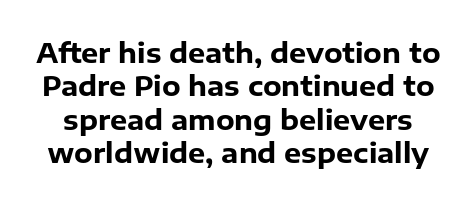
Between one letter and the next there's only the usual sliver of space. Do the letters lean? They stand straight. The typesetting leans heavy: a genuine bold. Each row of text sits above clean, open space.
